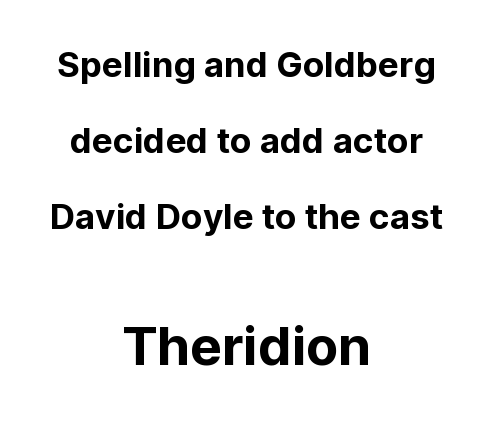
The image shows 53 px sans-serif type, upright; set centered, loose line spacing (2.17x), normal letter spacing, not underlined; the second (bottom) block is 1.51x larger; low stroke contrast and a medium x-height.
